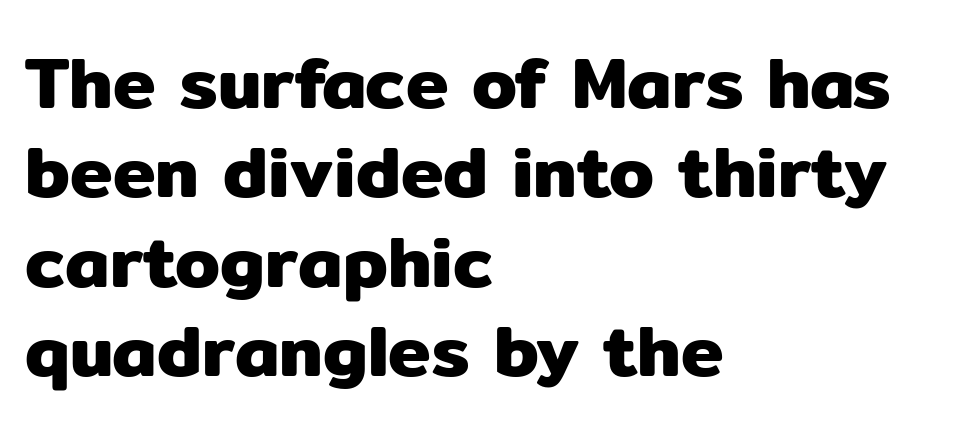
Q: Is the text italic (slanted)? A: No, it is upright.
Q: Is the typeface a serif or a sans-serif typeface? A: Sans-serif.
Q: Is the text underlined? A: No.
Q: How is the paragraph aligned? A: Left-aligned.
Q: Is the spacing between letters normal or unusually wide? A: Normal.
Q: Width (condensed, normal, or wide)? A: Normal.
Q: Stroke contrast? A: Low.
Q: x-height? A: Medium.
Q: Monospaced? A: No.
